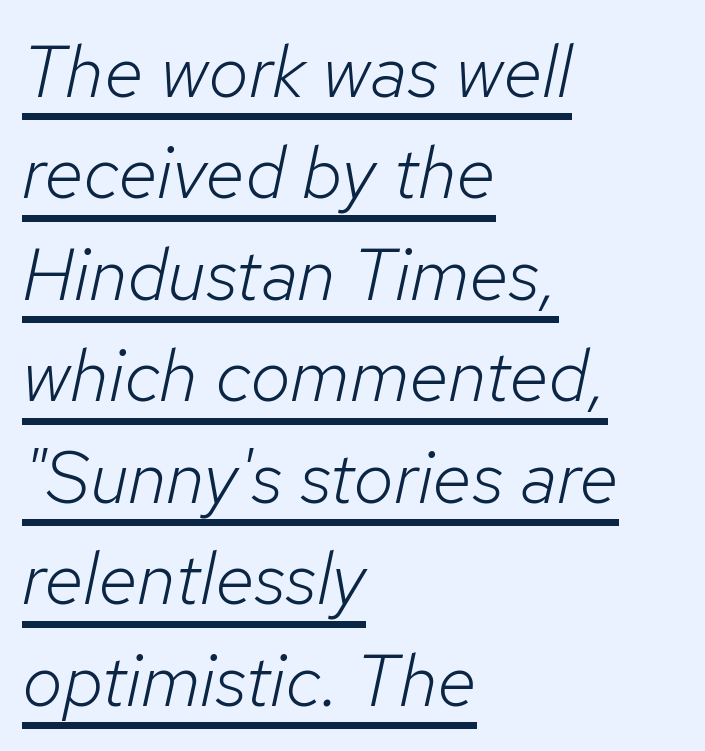
Quick note: interline space is typical. Character widths vary here, with narrow letters taking less room than wide ones. Inter-character spacing is left at the font's built-in metrics. Weight: in the light-to-regular range. Is the type slanted? Yes — the strokes lean at a clear angle. Underlined type.
